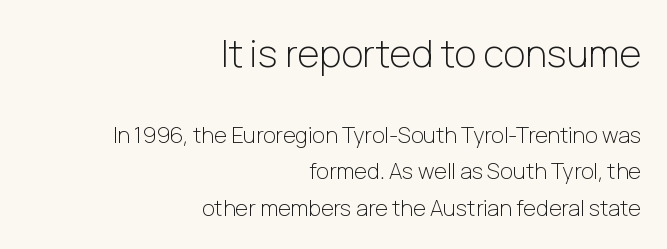
Posture: upright roman. The face used here is proportionally spaced, like ordinary book or web type. Clear beneath every line of the passage. The compositor pushed each line to the right boundary.
